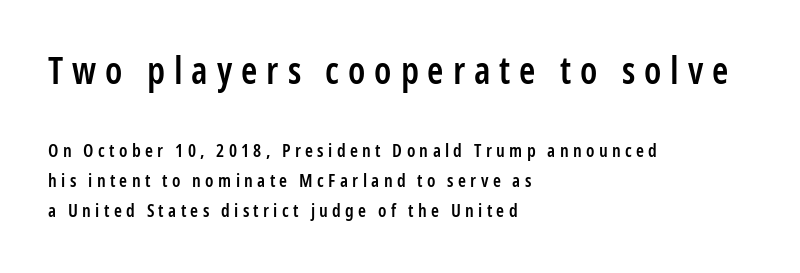
{"serif": "no", "italic": "no", "bold": "semi", "weight": "semibold", "width": "condensed", "stroke_contrast": "low", "x_height": "medium", "monospaced": "no", "underline": "no", "align": "left", "line_spacing": "normal", "line_spacing_ratio": 1.66, "letter_spacing": "wide", "letter_spacing_em": 0.24, "larger_block": "first", "size_ratio": 2.06, "glyph_px": 37}
